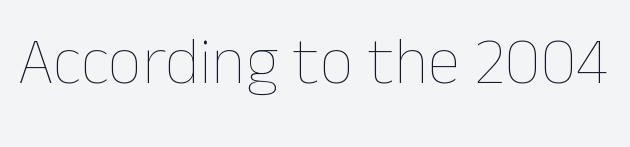
Q: Is the text bold? A: No.
Q: Is the text italic (slanted)? A: No, it is upright.
Q: Is the text underlined? A: No.
Q: Is the spacing between letters normal or unusually wide? A: Normal.
Q: Width (condensed, normal, or wide)? A: Normal.
Q: Stroke contrast? A: Low.
Q: x-height? A: Medium.
Q: Monospaced? A: No.
